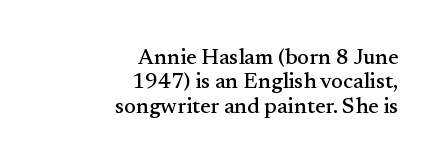
Each line ends at the same right margin while the left side varies. A clean baseline with only descenders dipping below it. The lines are packed closely together with very little leading. Letter spacing: default. If you drew a line through each stem, it would be perfectly vertical.
